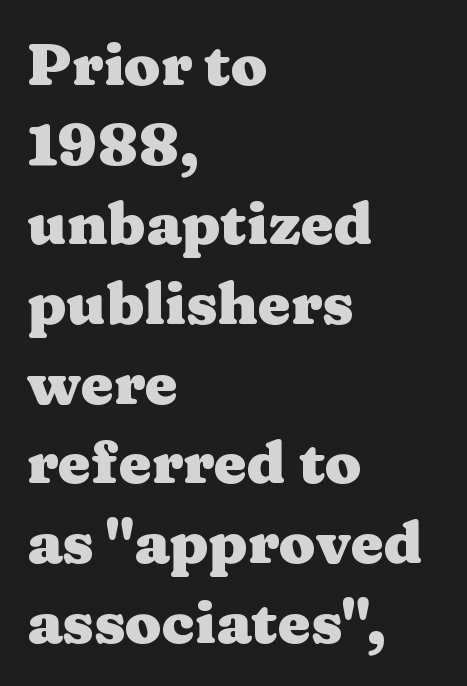
The image shows 59 px heavy, wide serif type, upright; set left-aligned, normal line spacing (1.35x), normal letter spacing, not underlined; medium stroke contrast and a medium x-height.
